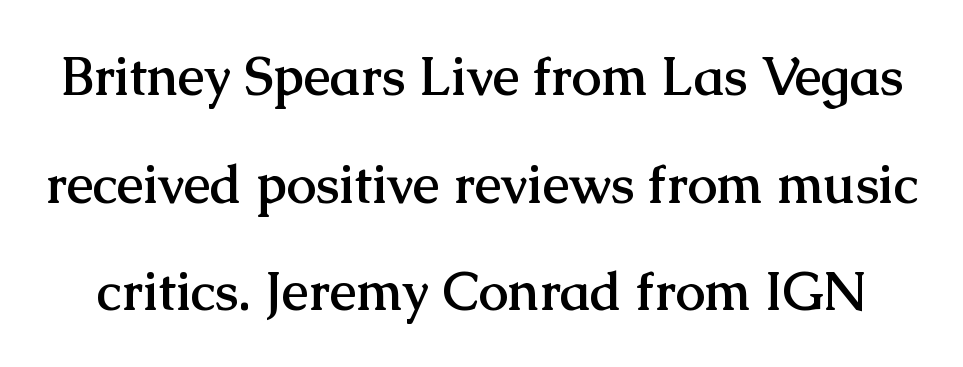
Note the varied advance widths — an 'i' is clearly narrower than an 'm'. Widely set lines give the paragraph a tall, airy silhouette. Has an underline been added? It has not. The type is set solid horizontally, with unmodified tracking.
